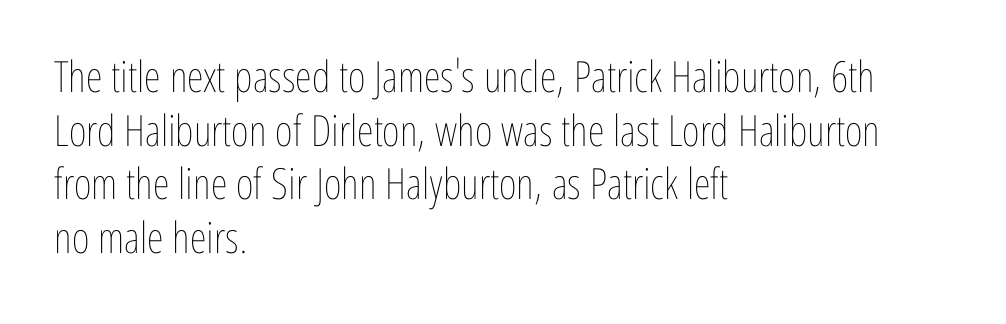
{"italic": "no", "bold": "no", "weight": "thin", "width": "condensed", "stroke_contrast": "low", "x_height": "medium", "monospaced": "no", "underline": "no", "align": "left", "line_spacing": "normal", "line_spacing_ratio": 1.25, "letter_spacing": "normal", "letter_spacing_em": 0.0, "glyph_px": 43}
